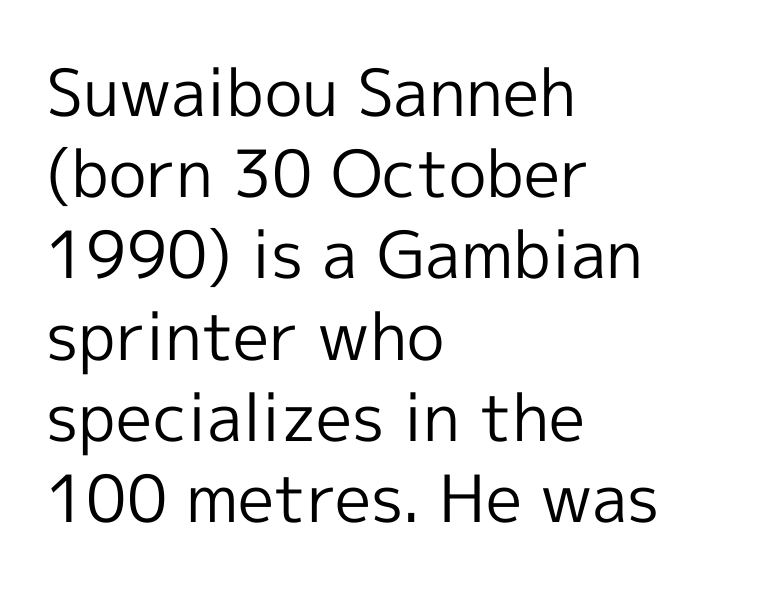
Q: Is the text bold? A: No.
Q: Is the text italic (slanted)? A: No, it is upright.
Q: Is the typeface a serif or a sans-serif typeface? A: Sans-serif.
Q: Is the text underlined? A: No.
Q: How is the paragraph aligned? A: Left-aligned.
Q: Is the spacing between letters normal or unusually wide? A: Normal.
Q: Is the spacing between lines tight, normal or loose? A: Normal.
Q: Width (condensed, normal, or wide)? A: Normal.
Q: x-height? A: Medium.
Q: Monospaced? A: No.
